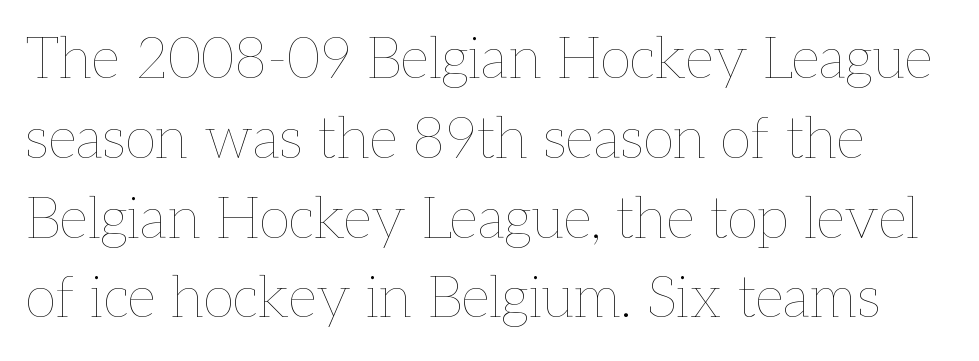
{"italic": "no", "bold": "no", "weight": "thin", "width": "normal", "stroke_contrast": "low", "x_height": "medium", "monospaced": "no", "underline": "no", "line_spacing": "normal", "line_spacing_ratio": 1.4, "letter_spacing": "normal", "letter_spacing_em": 0.0, "glyph_px": 57}
